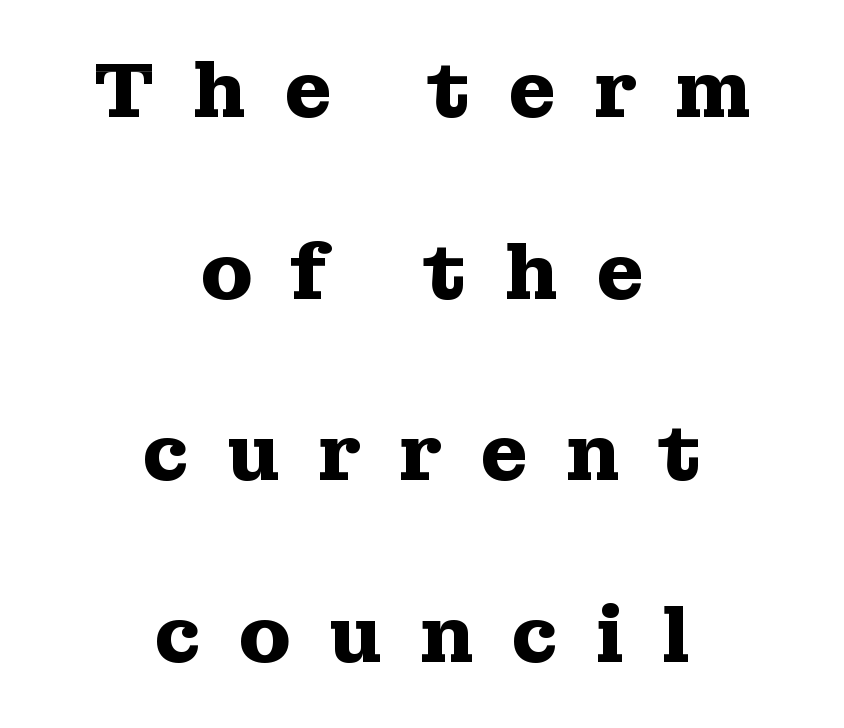
{"serif": "yes", "italic": "no", "bold": "yes", "weight": "heavy", "width": "wide", "stroke_contrast": "medium", "x_height": "medium", "monospaced": "no", "underline": "no", "align": "center", "line_spacing": "loose", "line_spacing_ratio": 2.36, "letter_spacing": "wide", "letter_spacing_em": 0.48, "glyph_px": 77}
